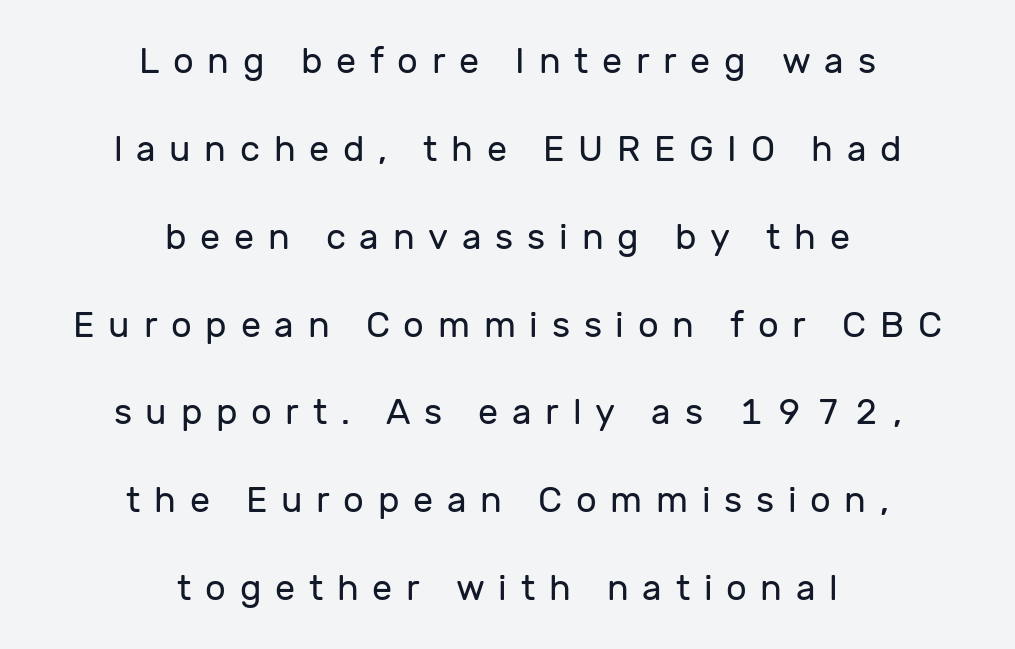
The image shows 36 px regular-weight sans-serif type, upright; set centered, loose line spacing (2.44x), unusually wide letter spacing (+0.38 em), not underlined; low stroke contrast and a medium x-height.
